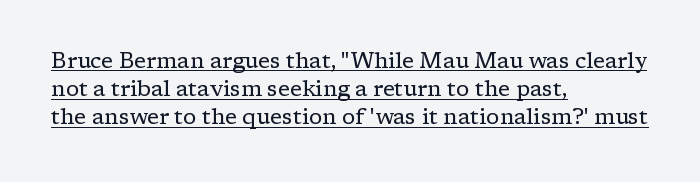
Weight class: somewhere from thin through regular. Horizontal bands of white between lines are of average thickness. Nope, not italic — everything's standing straight. Glance below the letters and you will spot a drawn line. Observe the ordinary spacing: letters are neighbours, not strangers. Is the block centered? No — it sits flush against the left margin.
